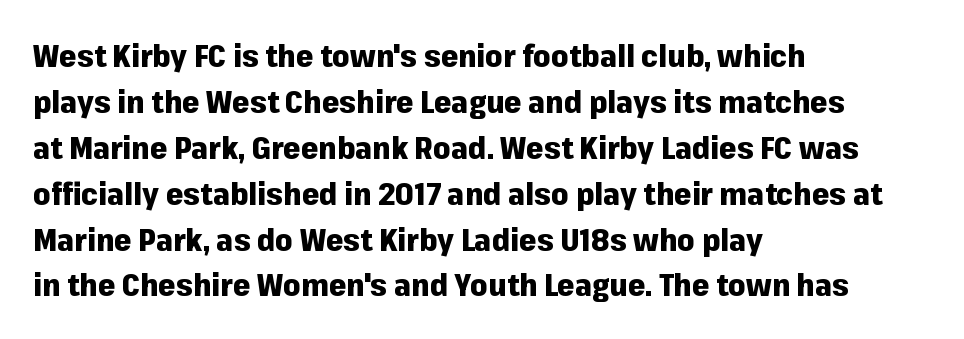
The image shows 31 px heavy sans-serif type, upright; set left-aligned, normal line spacing (1.48x), normal letter spacing, not underlined; low stroke contrast and a medium x-height.
